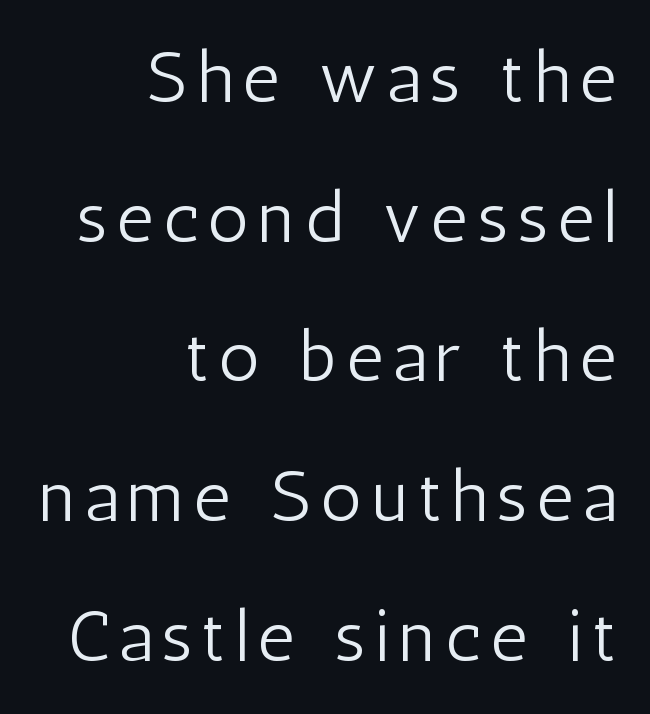
{"serif": "no", "italic": "no", "bold": "no", "weight": "light", "width": "condensed", "stroke_contrast": "low", "x_height": "medium", "monospaced": "no", "underline": "no", "align": "right", "line_spacing": "loose", "line_spacing_ratio": 1.94, "glyph_px": 72}
